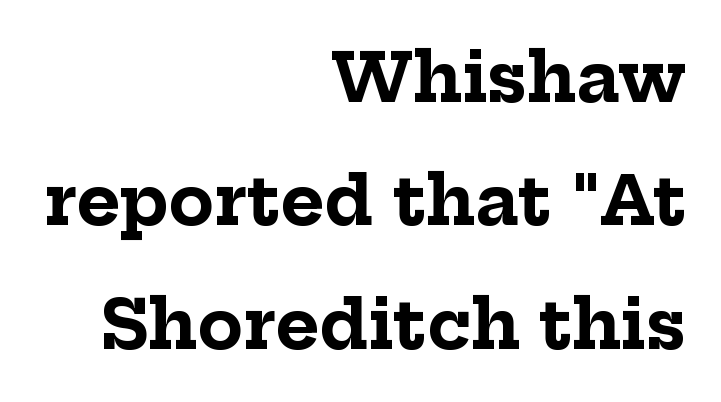
{"serif": "yes", "italic": "no", "bold": "yes", "weight": "bold", "width": "normal", "stroke_contrast": "low", "x_height": "medium", "monospaced": "no", "underline": "no", "align": "right", "line_spacing_ratio": 1.84, "letter_spacing": "normal", "letter_spacing_em": 0.0, "glyph_px": 67}
